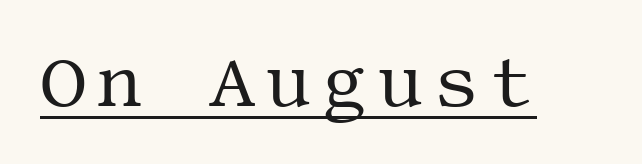
Q: Is the text bold? A: No.
Q: Is the text italic (slanted)? A: No, it is upright.
Q: Is the typeface a serif or a sans-serif typeface? A: Serif.
Q: Is the text underlined? A: Yes.
Q: Width (condensed, normal, or wide)? A: Normal.
Q: Stroke contrast? A: Medium.
Q: x-height? A: Large.
